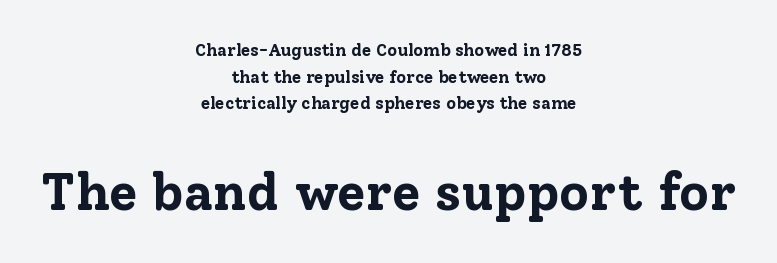
{"serif": "yes", "italic": "no", "bold": "yes", "weight": "bold", "width": "normal", "stroke_contrast": "low", "x_height": "medium", "monospaced": "no", "underline": "no", "align": "center", "line_spacing": "normal", "line_spacing_ratio": 1.56, "letter_spacing": "normal", "letter_spacing_em": 0.0, "larger_block": "second", "size_ratio": 3.06, "glyph_px": 52}
